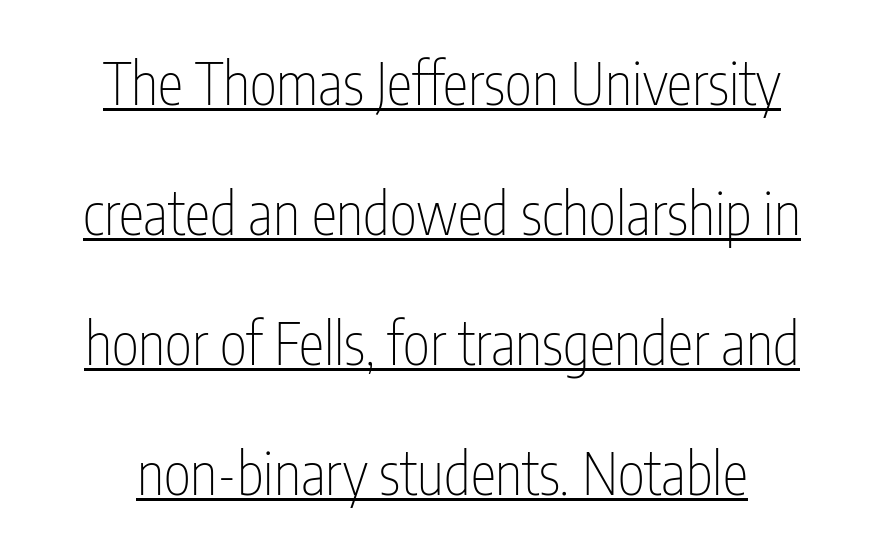
The image shows 58 px thin, condensed sans-serif type, upright; set loose line spacing (2.24x), normal letter spacing, underlined; low stroke contrast and a medium x-height.
